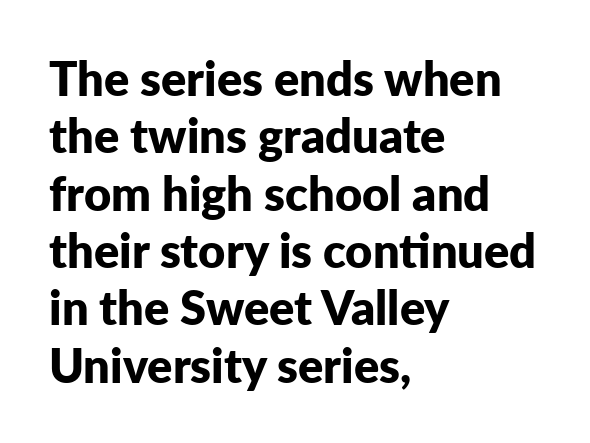
Q: Is the text bold? A: Yes.
Q: Is the text italic (slanted)? A: No, it is upright.
Q: Is the typeface a serif or a sans-serif typeface? A: Sans-serif.
Q: Is the text underlined? A: No.
Q: How is the paragraph aligned? A: Left-aligned.
Q: Is the spacing between letters normal or unusually wide? A: Normal.
Q: Width (condensed, normal, or wide)? A: Normal.
Q: Stroke contrast? A: Low.
Q: x-height? A: Medium.
Q: Monospaced? A: No.
